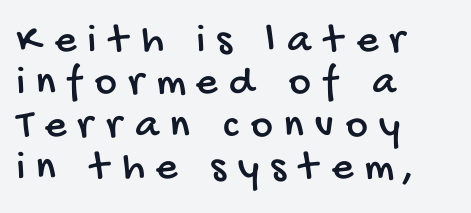
{"serif": "no", "width": "condensed", "stroke_contrast": "low", "x_height": "large", "monospaced": "no", "underline": "no", "align": "left", "line_spacing": "tight", "line_spacing_ratio": 1.01, "letter_spacing": "wide", "letter_spacing_em": 0.28, "glyph_px": 42}
